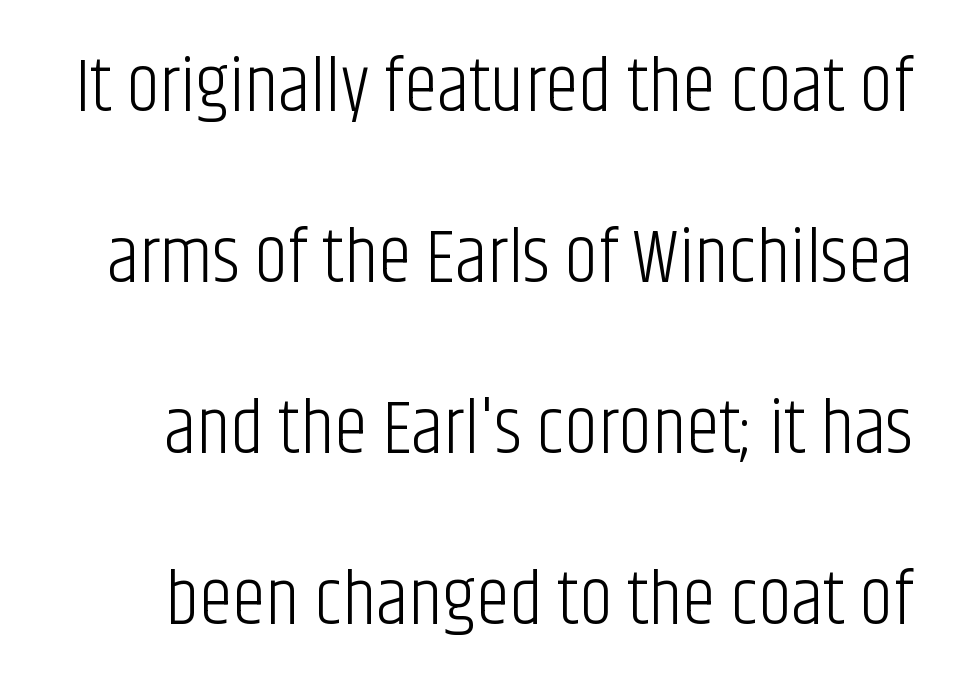
Q: Is the text bold? A: No.
Q: Is the text italic (slanted)? A: No, it is upright.
Q: Is the typeface a serif or a sans-serif typeface? A: Sans-serif.
Q: Is the text underlined? A: No.
Q: Is the spacing between letters normal or unusually wide? A: Normal.
Q: Is the spacing between lines tight, normal or loose? A: Loose.
Q: Width (condensed, normal, or wide)? A: Condensed.
Q: Stroke contrast? A: Low.
Q: x-height? A: Large.
Q: Monospaced? A: No.
